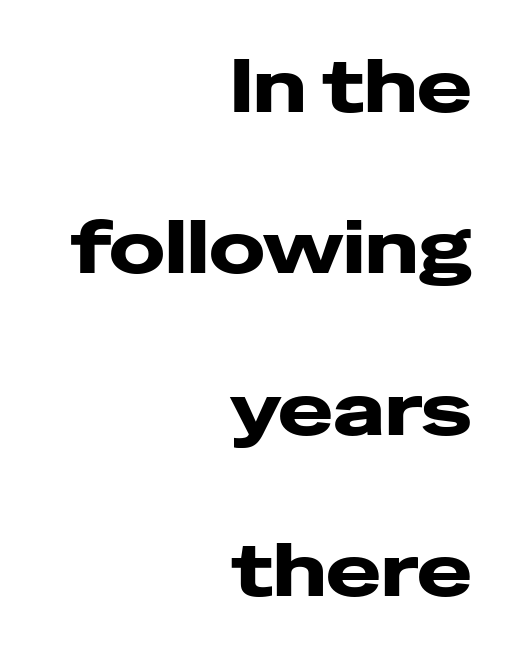
Q: Is the text italic (slanted)? A: No, it is upright.
Q: Is the typeface a serif or a sans-serif typeface? A: Sans-serif.
Q: Is the text underlined? A: No.
Q: How is the paragraph aligned? A: Right-aligned.
Q: Is the spacing between letters normal or unusually wide? A: Normal.
Q: Is the spacing between lines tight, normal or loose? A: Loose.
Q: Width (condensed, normal, or wide)? A: Wide.
Q: Stroke contrast? A: Low.
Q: x-height? A: Medium.
Q: Monospaced? A: No.
